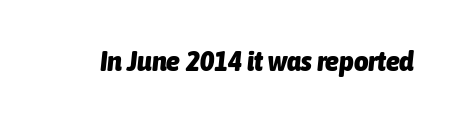
Proportional: the letters do not fall into vertical columns. Just letters on the line, the space beneath them empty. The letters are bold, with thick, heavy strokes. Spacing between characters is what you'd get straight out of the box. Notice how the stems are inclined rather than vertical — that's the hallmark of italics.
